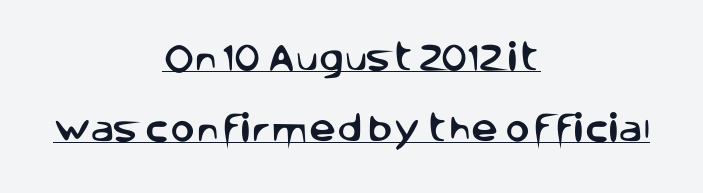
No extra tracking has been applied to these lines. No feet cap the strokes, marking this as sans-serif type. You could not count columns in this text — the font is proportionally spaced. Caption: lettering with a line underneath. The passage shown stacks its lines with a broad gap. Nope, not italic — everything's standing straight.
